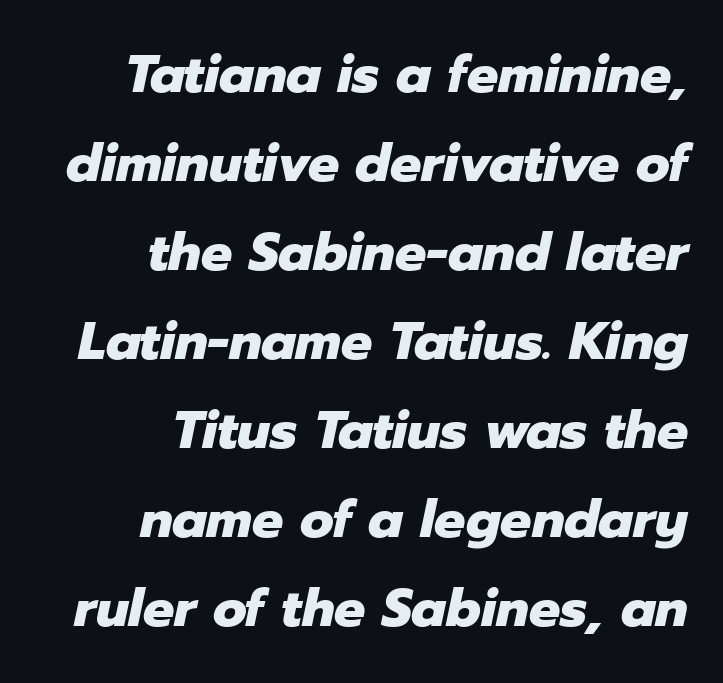
The image shows 52 px heavy type, italic (leaning right); set right-aligned, line spacing 1.71x, normal letter spacing, not underlined; low stroke contrast and a medium x-height.
